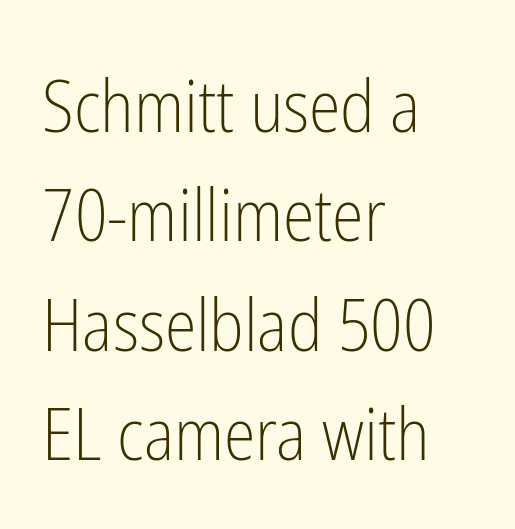
{"serif": "no", "italic": "no", "bold": "no", "weight": "light", "width": "condensed", "stroke_contrast": "low", "x_height": "medium", "monospaced": "no", "underline": "no", "align": "left", "line_spacing": "normal", "line_spacing_ratio": 1.52, "letter_spacing": "normal", "letter_spacing_em": 0.0, "glyph_px": 72}
